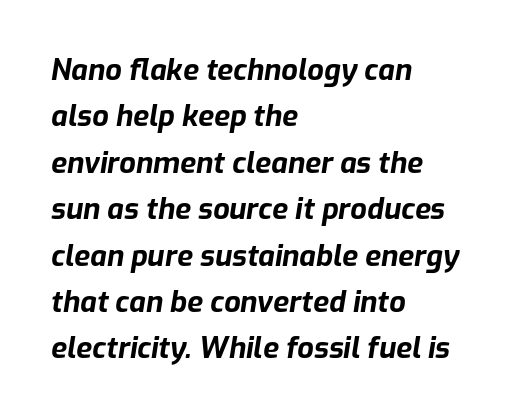
Glance below the letters and you will spot only blank space. Baseline-to-baseline distance is the conventional proportion of letter height. Horizontally, the lines are justified to the leading edge only. These words are printed bold, with thick strokes throughout. Default kerning and tracking; the words read as compact shapes. Varying glyph widths throughout — classic text-font behaviour.
